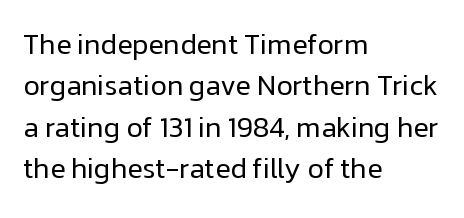
{"serif": "no", "italic": "no", "bold": "no", "weight": "regular", "width": "normal", "stroke_contrast": "low", "x_height": "medium", "monospaced": "no", "underline": "no", "align": "left", "line_spacing": "normal", "line_spacing_ratio": 1.48, "letter_spacing": "normal", "letter_spacing_em": 0.0, "glyph_px": 28}
